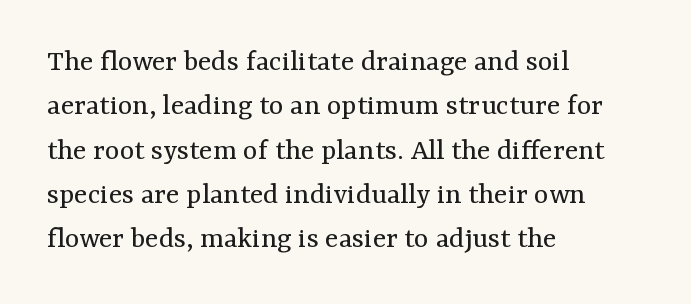
There is no visible air inserted between adjacent glyphs. Varying glyph widths throughout — classic text-font behaviour. These lines are set flush left with a ragged right edge. Stem width sits at or under what a default text font uses. Quick note: not italic, upright.
